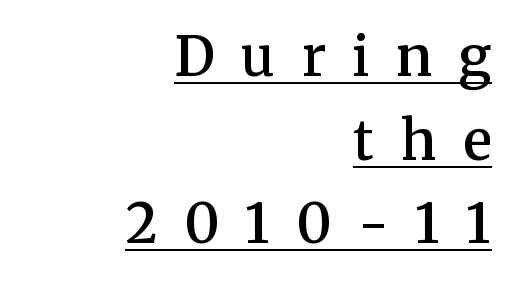
The image shows 54 px semibold serif type, upright; set right-aligned, normal line spacing (1.55x), unusually wide letter spacing (+0.49 em), underlined; medium stroke contrast and a medium x-height.
